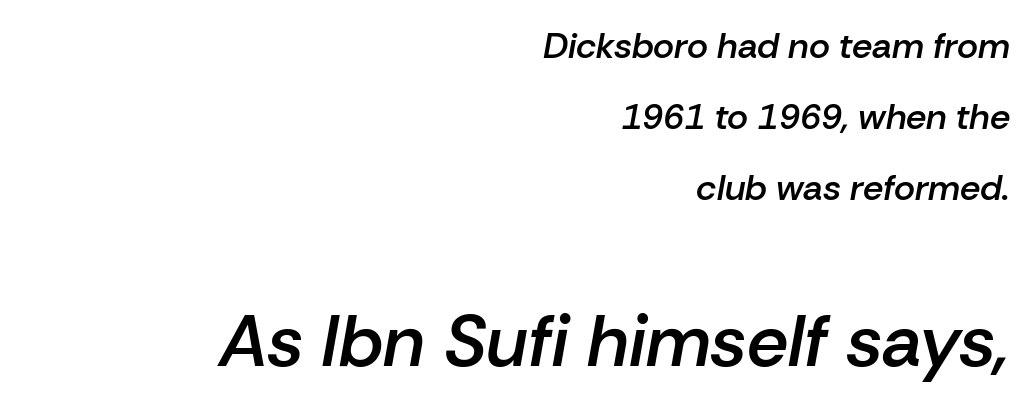
The image shows 73 px semibold type, italic (leaning right); set right-aligned, loose line spacing (1.97x), normal letter spacing, not underlined; the second (bottom) block is 2.03x larger; low stroke contrast and a medium x-height.
